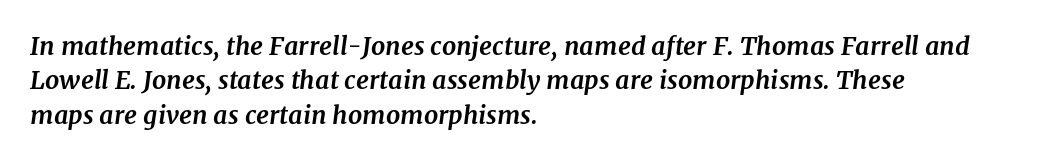
The image shows 25 px bold type, italic (leaning right); set left-aligned, normal line spacing (1.38x), normal letter spacing, not underlined.
